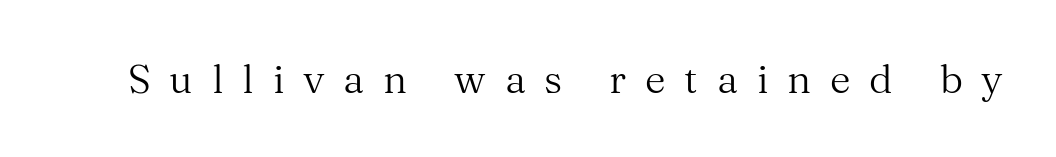
{"serif": "yes", "italic": "no", "bold": "no", "weight": "regular", "width": "normal", "stroke_contrast": "medium", "x_height": "medium", "monospaced": "no", "underline": "no", "letter_spacing": "wide", "letter_spacing_em": 0.47, "glyph_px": 40}
